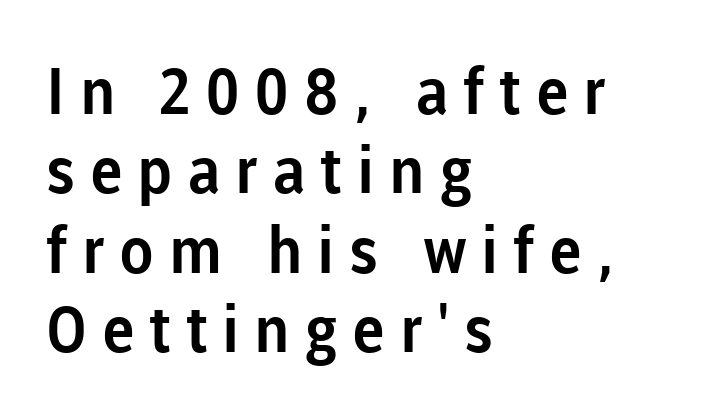
{"serif": "no", "italic": "no", "width": "normal", "stroke_contrast": "low", "x_height": "medium", "monospaced": "no", "underline": "no", "align": "left", "line_spacing_ratio": 1.24, "letter_spacing": "wide", "letter_spacing_em": 0.23, "glyph_px": 64}
